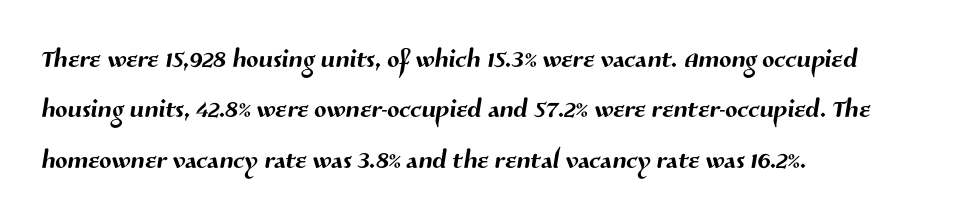
The image shows 36 px sans-serif type; set left-aligned, normal line spacing (1.4x), normal letter spacing, not underlined; medium stroke contrast and a medium x-height.
